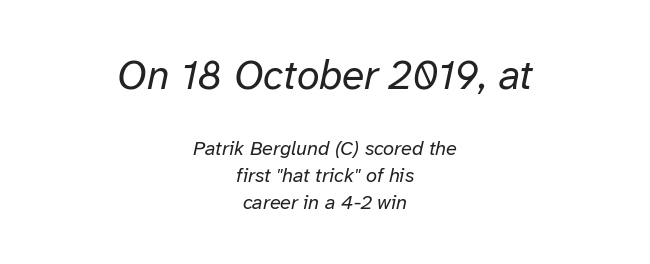
Q: Is the text bold? A: No.
Q: Is the text italic (slanted)? A: Yes, it leans right by about 12 degrees.
Q: Is the text underlined? A: No.
Q: How is the paragraph aligned? A: Centered.
Q: Is the spacing between letters normal or unusually wide? A: Normal.
Q: Is the spacing between lines tight, normal or loose? A: Normal.
Q: Which block of text is set in a larger size, the first (top) or the second (bottom)? A: The first (top) one.
Q: Width (condensed, normal, or wide)? A: Normal.
Q: Stroke contrast? A: Low.
Q: x-height? A: Medium.
Q: Monospaced? A: No.
